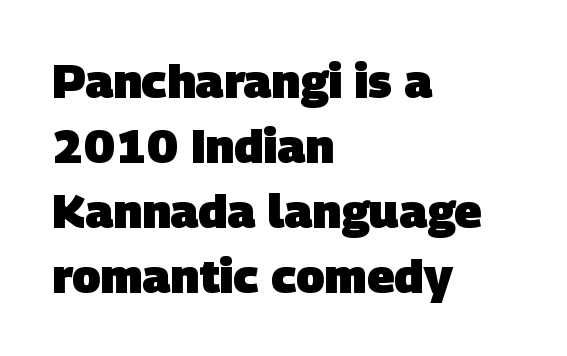
{"serif": "no", "bold": "yes", "weight": "heavy", "width": "normal", "stroke_contrast": "low", "x_height": "large", "monospaced": "no", "underline": "no", "align": "left", "line_spacing": "normal", "line_spacing_ratio": 1.38, "letter_spacing": "normal", "letter_spacing_em": 0.0, "glyph_px": 47}
